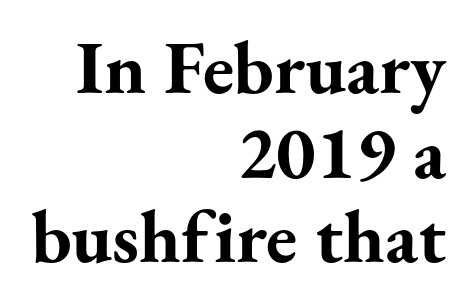
The image shows 75 px bold serif type, upright; set right-aligned, tight line spacing (1.13x), normal letter spacing, not underlined; medium stroke contrast and a small x-height.
